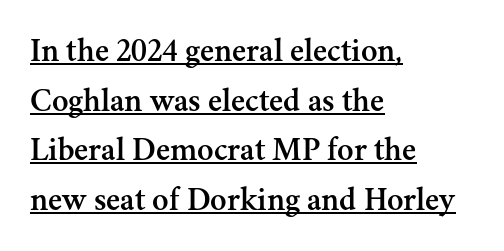
The image shows 34 px serif type, upright; set left-aligned, normal line spacing (1.46x), normal letter spacing, underlined; medium stroke contrast and a small x-height.
